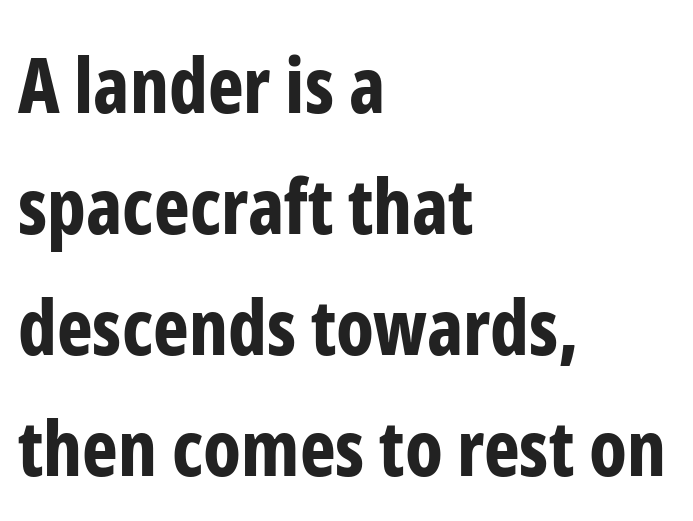
Q: Is the text bold? A: Yes.
Q: Is the text italic (slanted)? A: No, it is upright.
Q: Is the typeface a serif or a sans-serif typeface? A: Sans-serif.
Q: Is the text underlined? A: No.
Q: How is the paragraph aligned? A: Left-aligned.
Q: Is the spacing between letters normal or unusually wide? A: Normal.
Q: Is the spacing between lines tight, normal or loose? A: Normal.
Q: Width (condensed, normal, or wide)? A: Condensed.
Q: Stroke contrast? A: Low.
Q: x-height? A: Medium.
Q: Monospaced? A: No.
